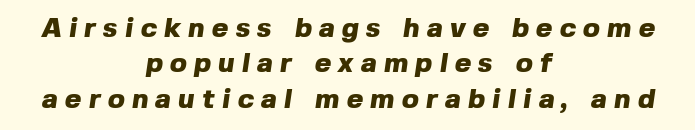
Short and long lines alike share a common midpoint. The strokes are fattened all the way to bold. Looks like regular typesetting: each glyph gets only the width it needs. How are the letters spaced? Widely, with obvious added tracking. Notice how descenders clear the ascenders below comfortably — that's standard leading.
